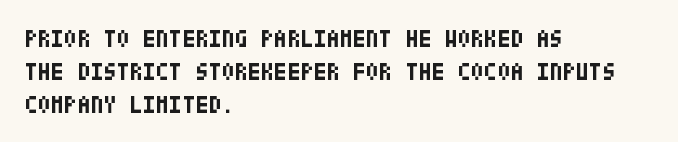
The image shows 24 px bold type, upright; set left-aligned, normal line spacing (1.37x), normal letter spacing, not underlined.
